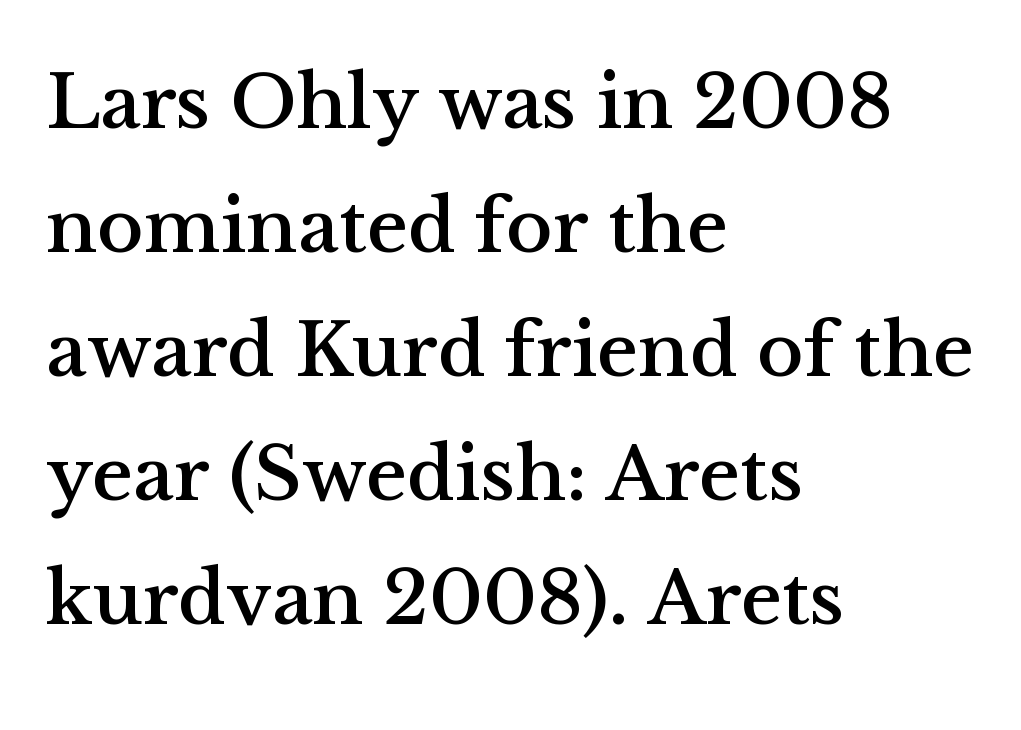
Q: Is the text italic (slanted)? A: No, it is upright.
Q: Is the typeface a serif or a sans-serif typeface? A: Serif.
Q: Is the text underlined? A: No.
Q: How is the paragraph aligned? A: Left-aligned.
Q: Is the spacing between letters normal or unusually wide? A: Normal.
Q: Is the spacing between lines tight, normal or loose? A: Normal.
Q: Width (condensed, normal, or wide)? A: Normal.
Q: Stroke contrast? A: Medium.
Q: x-height? A: Medium.
Q: Monospaced? A: No.
